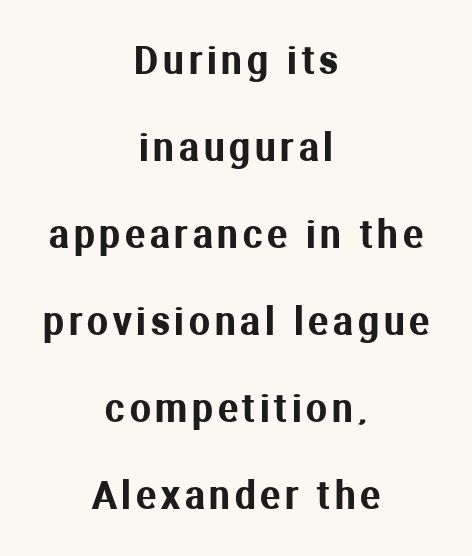
Q: Is the text italic (slanted)? A: No, it is upright.
Q: Is the typeface a serif or a sans-serif typeface? A: Sans-serif.
Q: Is the text underlined? A: No.
Q: How is the paragraph aligned? A: Centered.
Q: Is the spacing between lines tight, normal or loose? A: Loose.
Q: Width (condensed, normal, or wide)? A: Normal.
Q: Stroke contrast? A: Medium.
Q: x-height? A: Medium.
Q: Monospaced? A: No.
